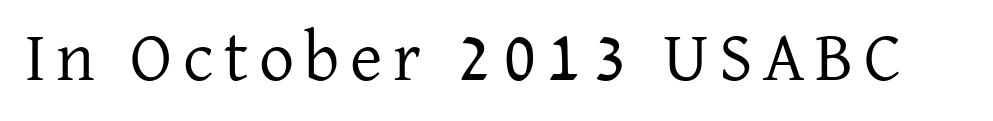
The passage shown is not bold in any degree. The baseline area is clear. You could not count columns in this text — the font is proportionally spaced. A typesetter would mark this as roman, not italic. Serifs: yes, visible at the terminals of the letterforms.
